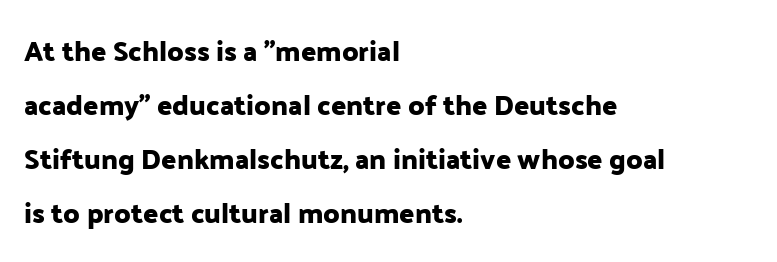
The image shows 28 px sans-serif type, upright; set left-aligned, loose line spacing (1.93x), normal letter spacing, not underlined; low stroke contrast and a medium x-height.
